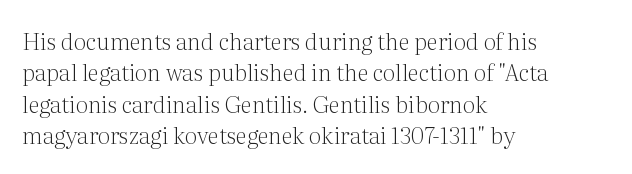
{"italic": "no", "bold": "no", "underline": "no", "align": "left", "line_spacing": "normal", "line_spacing_ratio": 1.36, "letter_spacing": "normal", "letter_spacing_em": 0.0, "glyph_px": 23}
